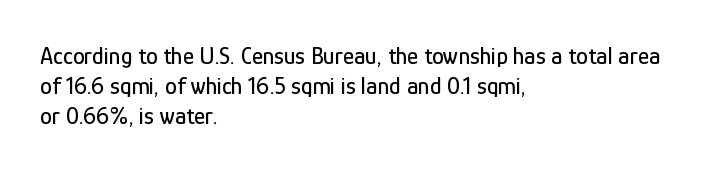
{"italic": "no", "underline": "no", "align": "left", "line_spacing": "normal", "line_spacing_ratio": 1.26, "letter_spacing": "normal", "letter_spacing_em": 0.0, "glyph_px": 24}
